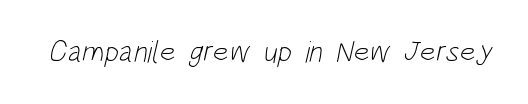
{"serif": "no", "bold": "no", "weight": "light", "width": "condensed", "stroke_contrast": "low", "x_height": "large", "monospaced": "no", "underline": "no", "letter_spacing": "normal", "letter_spacing_em": 0.0, "glyph_px": 30}
